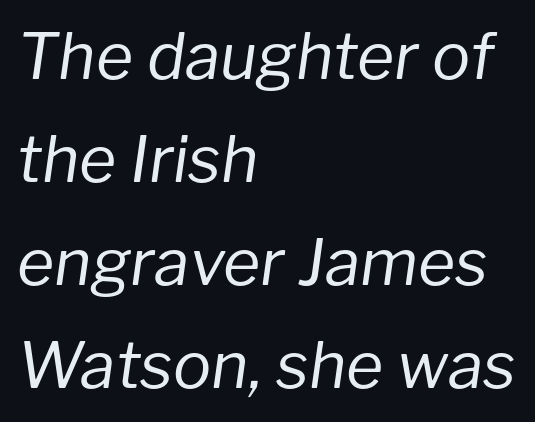
{"italic": "yes", "lean": "right", "slant_degrees": 8, "bold": "no", "weight": "regular", "width": "normal", "stroke_contrast": "low", "x_height": "medium", "monospaced": "no", "underline": "no", "align": "left", "line_spacing": "normal", "line_spacing_ratio": 1.61, "letter_spacing": "normal", "letter_spacing_em": 0.0, "glyph_px": 64}
